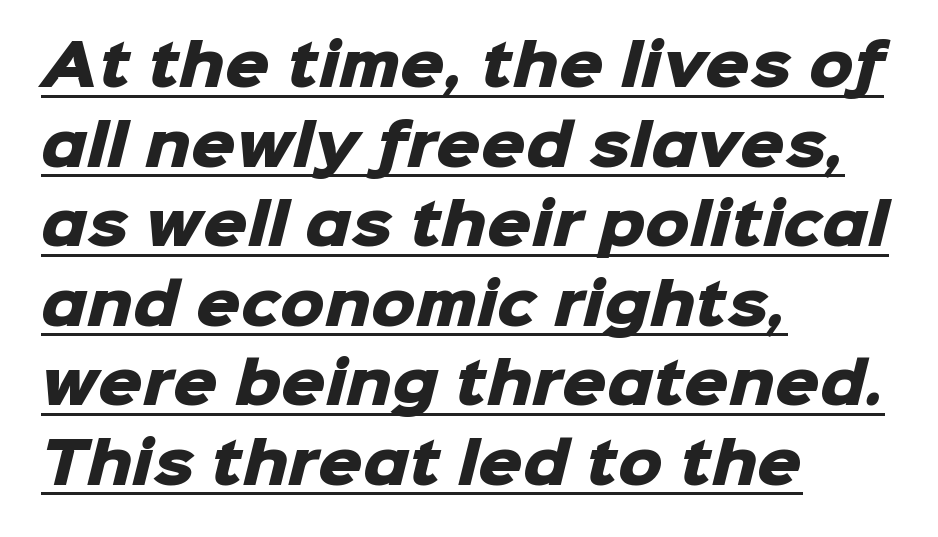
The image shows 56 px heavy sans-serif type; set left-aligned, normal line spacing (1.42x), normal letter spacing, underlined; low stroke contrast and a medium x-height.
